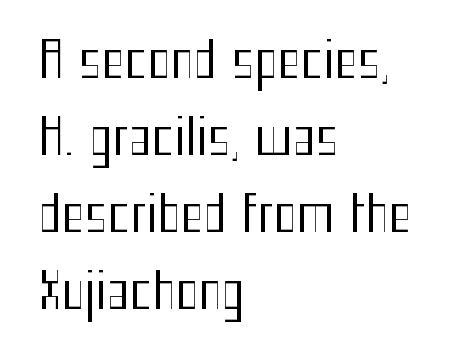
The gap between lines stays unmarked. Line starts are locked; line ends wander. Note the varied advance widths — an 'i' is clearly narrower than an 'm'. The line texture is even and compact thanks to regular tracking. Quick note: interline space is typical. Ordinary non-slanted type is in use.
